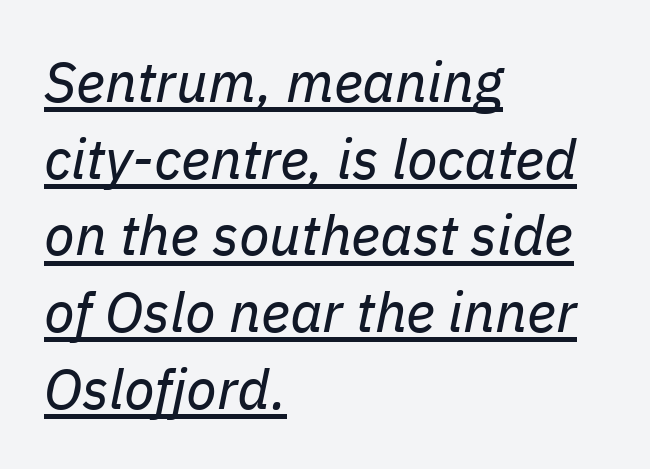
Q: Is the text bold? A: No.
Q: Is the text italic (slanted)? A: Yes, it leans right by about 11 degrees.
Q: Is the text underlined? A: Yes.
Q: How is the paragraph aligned? A: Left-aligned.
Q: Is the spacing between letters normal or unusually wide? A: Normal.
Q: Is the spacing between lines tight, normal or loose? A: Normal.
Q: Width (condensed, normal, or wide)? A: Normal.
Q: Stroke contrast? A: Low.
Q: x-height? A: Medium.
Q: Monospaced? A: No.
